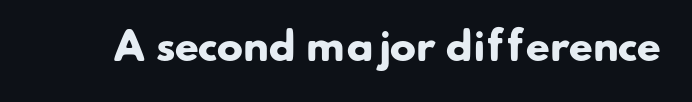
{"serif": "no", "bold": "yes", "weight": "heavy", "width": "normal", "stroke_contrast": "low", "x_height": "small", "monospaced": "no", "underline": "no", "letter_spacing": "normal", "letter_spacing_em": 0.0, "glyph_px": 39}
